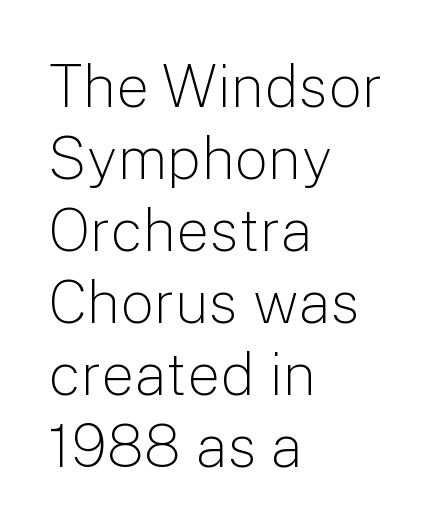
The image shows 59 px light sans-serif type, upright; set left-aligned, line spacing 1.22x, normal letter spacing, not underlined; low stroke contrast and a medium x-height.
